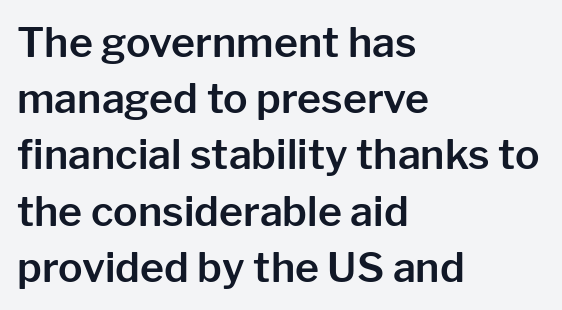
The image shows 41 px sans-serif type, upright; set left-aligned, normal line spacing (1.37x), normal letter spacing, not underlined; low stroke contrast and a medium x-height.
